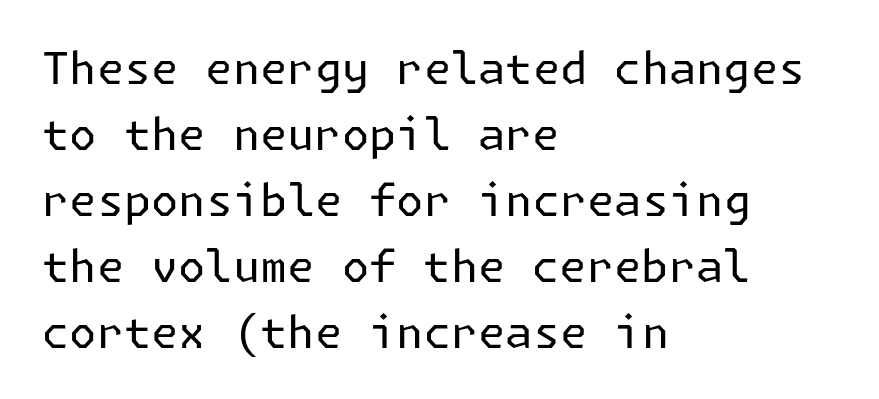
Q: Is the text bold? A: No.
Q: Is the text italic (slanted)? A: No, it is upright.
Q: Is the typeface a serif or a sans-serif typeface? A: Sans-serif.
Q: Is the text underlined? A: No.
Q: How is the paragraph aligned? A: Left-aligned.
Q: Is the spacing between letters normal or unusually wide? A: Normal.
Q: Is the spacing between lines tight, normal or loose? A: Normal.
Q: Width (condensed, normal, or wide)? A: Normal.
Q: Stroke contrast? A: Low.
Q: x-height? A: Medium.
